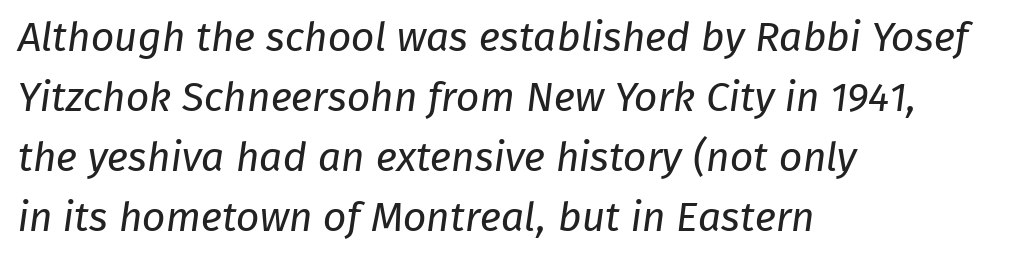
The image shows 41 px regular-weight sans-serif type; set left-aligned, normal line spacing (1.46x), normal letter spacing, not underlined; low stroke contrast and a medium x-height.
